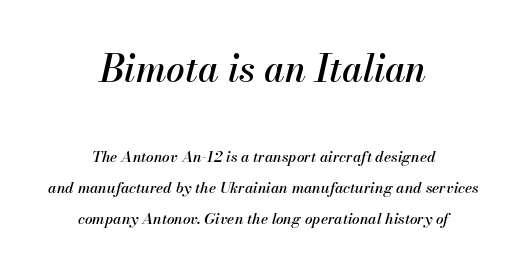
The image shows 37 px text type, italic (leaning right); set centered, loose line spacing (2.05x), normal letter spacing, not underlined; the first (top) block is 2.47x larger; medium stroke contrast and a small x-height.
